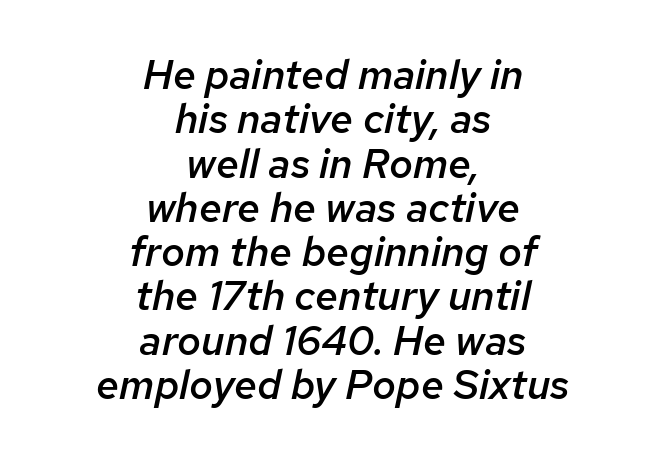
Q: Is the text bold? A: Semi-bold.
Q: Is the text italic (slanted)? A: Yes, it leans right by about 12 degrees.
Q: Is the text underlined? A: No.
Q: How is the paragraph aligned? A: Centered.
Q: Is the spacing between letters normal or unusually wide? A: Normal.
Q: Is the spacing between lines tight, normal or loose? A: Tight.
Q: Width (condensed, normal, or wide)? A: Normal.
Q: Stroke contrast? A: Low.
Q: x-height? A: Medium.
Q: Monospaced? A: No.
